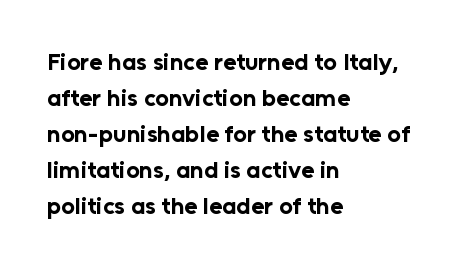
These lines are set flush left with a ragged right edge. Upright lettering throughout. Compared with typical body copy, the letter spacing here is the same. The line-height multiplier appears to be the usual default.
